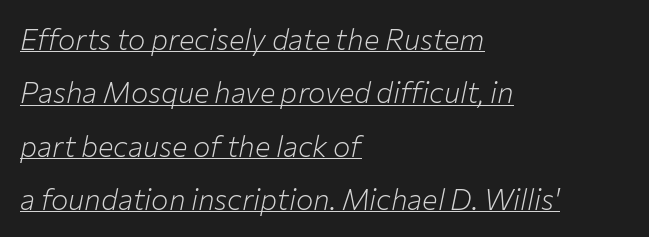
Each letter keeps its own natural width here, so spacing adapts to shape. This is underlined copy, the kind a proofreader might mark for attention. The rendering applies a slant to the glyphs. The ragged edge is on the right, which tells us the setting is flush left. Weight: in the light-to-regular range.
